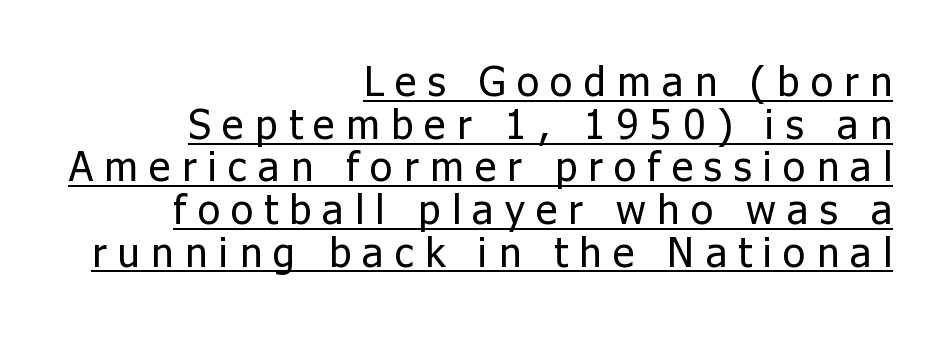
The image shows 41 px regular-weight sans-serif type, upright; set right-aligned, tight line spacing (1.04x), unusually wide letter spacing (+0.28 em), underlined; low stroke contrast and a medium x-height.
